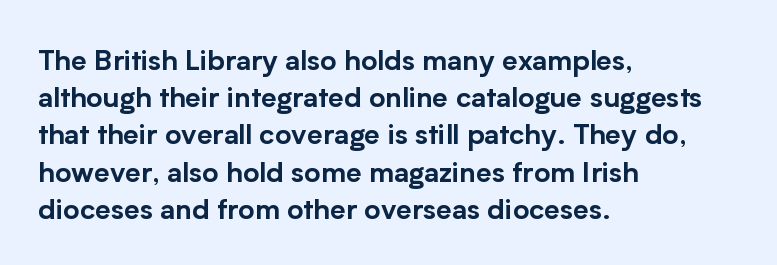
Q: Is the text italic (slanted)? A: No, it is upright.
Q: Is the typeface a serif or a sans-serif typeface? A: Sans-serif.
Q: Is the text underlined? A: No.
Q: How is the paragraph aligned? A: Left-aligned.
Q: Is the spacing between letters normal or unusually wide? A: Normal.
Q: Is the spacing between lines tight, normal or loose? A: Normal.
Q: Width (condensed, normal, or wide)? A: Normal.
Q: Stroke contrast? A: Low.
Q: x-height? A: Medium.
Q: Monospaced? A: No.
